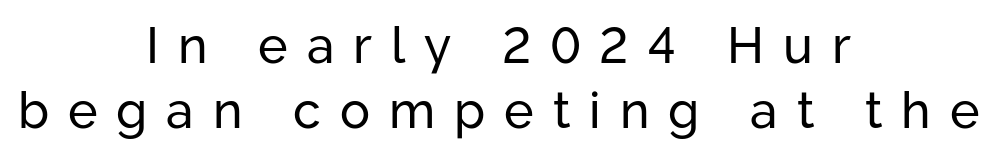
Q: Is the text bold? A: No.
Q: Is the text italic (slanted)? A: No, it is upright.
Q: Is the typeface a serif or a sans-serif typeface? A: Sans-serif.
Q: Is the text underlined? A: No.
Q: How is the paragraph aligned? A: Centered.
Q: Is the spacing between letters normal or unusually wide? A: Unusually wide.
Q: Is the spacing between lines tight, normal or loose? A: Normal.
Q: Width (condensed, normal, or wide)? A: Normal.
Q: Stroke contrast? A: Low.
Q: x-height? A: Medium.
Q: Monospaced? A: No.
